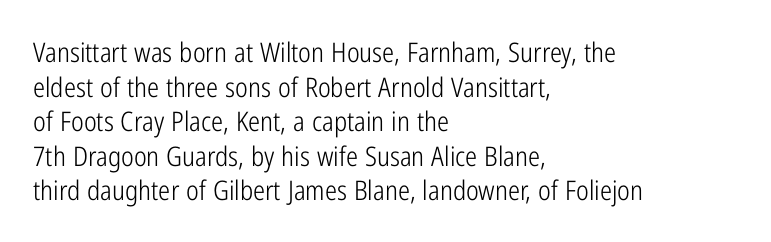
{"italic": "no", "bold": "no", "underline": "no", "align": "left", "line_spacing": "normal", "line_spacing_ratio": 1.28, "letter_spacing": "normal", "letter_spacing_em": 0.0, "glyph_px": 27}
